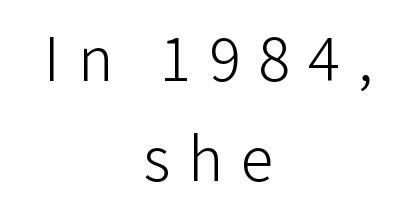
{"serif": "no", "italic": "no", "bold": "no", "weight": "light", "width": "normal", "stroke_contrast": "low", "x_height": "medium", "monospaced": "no", "underline": "no", "align": "center", "line_spacing": "normal", "line_spacing_ratio": 1.51, "letter_spacing": "wide", "letter_spacing_em": 0.27, "glyph_px": 66}
